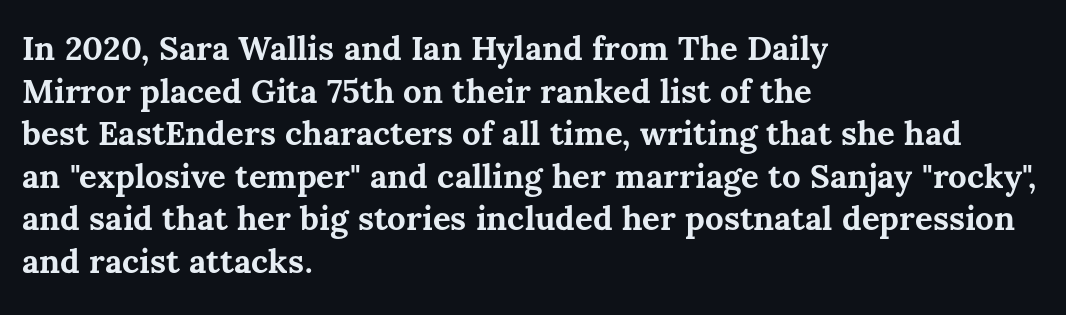
The image shows 33 px bold type, upright; set left-aligned, normal line spacing (1.29x), normal letter spacing, not underlined; medium stroke contrast and a medium x-height.
